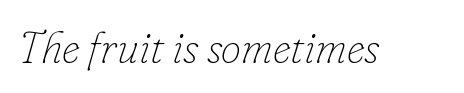
Q: Is the text bold? A: No.
Q: Is the text italic (slanted)? A: Yes, it leans right by about 16 degrees.
Q: Is the text underlined? A: No.
Q: Is the spacing between letters normal or unusually wide? A: Normal.
Q: Width (condensed, normal, or wide)? A: Normal.
Q: Stroke contrast? A: Low.
Q: x-height? A: Small.
Q: Monospaced? A: No.
